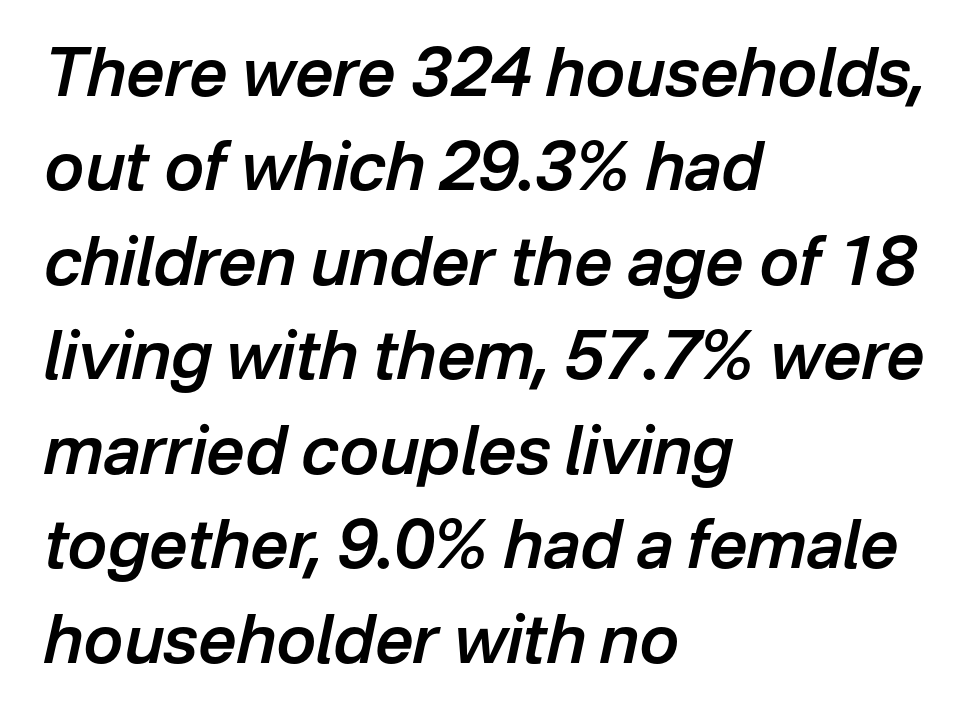
Q: Is the text bold? A: Semi-bold.
Q: Is the text italic (slanted)? A: Yes, it leans right by about 12 degrees.
Q: Is the text underlined? A: No.
Q: How is the paragraph aligned? A: Left-aligned.
Q: Is the spacing between letters normal or unusually wide? A: Normal.
Q: Is the spacing between lines tight, normal or loose? A: Normal.
Q: Width (condensed, normal, or wide)? A: Normal.
Q: Stroke contrast? A: Low.
Q: x-height? A: Medium.
Q: Monospaced? A: No.
